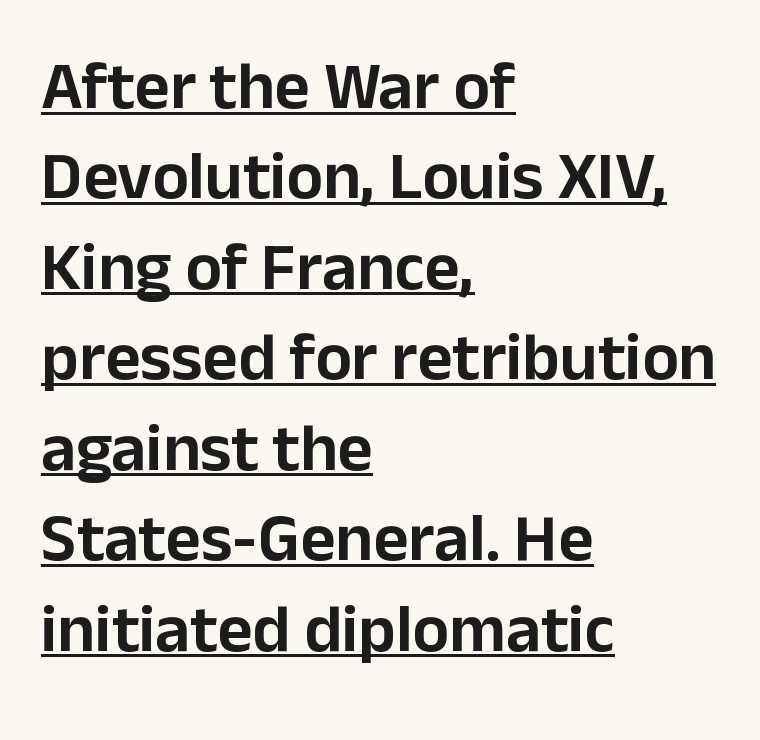
Spacing verdict: proportional, widths tailored to each character. Unlike italic type, these characters show no tilt at all. A typesetter would label this face a sans. Every word sits above its own underline. Glyph-to-glyph distance matches everyday printed text. In terms of leading, this rendering sits right in the middle.
